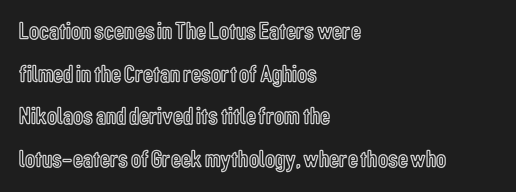
{"italic": "no", "underline": "no", "align": "left", "line_spacing_ratio": 1.71, "letter_spacing": "normal", "letter_spacing_em": 0.0, "glyph_px": 25}
